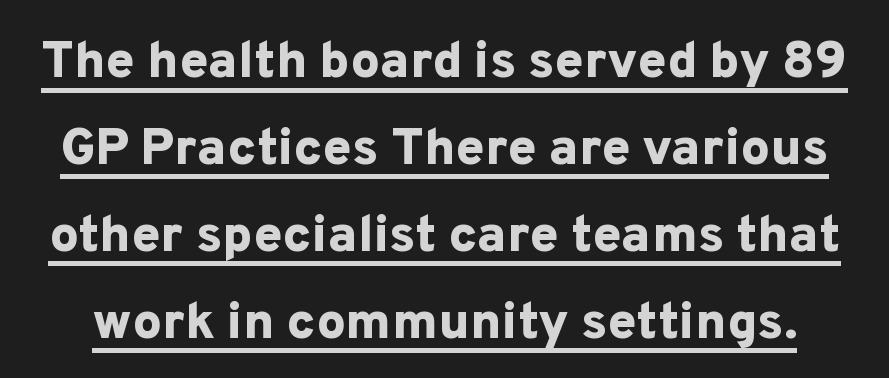
{"serif": "no", "italic": "no", "bold": "yes", "weight": "bold", "width": "normal", "stroke_contrast": "low", "x_height": "medium", "monospaced": "no", "underline": "yes", "line_spacing": "normal", "line_spacing_ratio": 1.67, "letter_spacing": "normal", "letter_spacing_em": 0.0, "glyph_px": 52}
